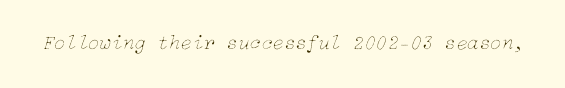
Looking at the ascenders, they clearly lean. The horizontal fit of the characters is conventional and even. The space directly below the letters is spotless. Ink coverage per letter is moderate at most.
